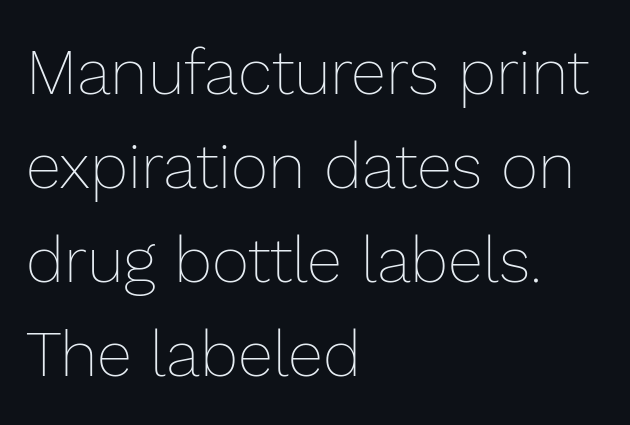
Vertical spacing — default. Is this a heavy cut? Hardly; it is regular or lighter. Do the characters align in a grid? No, the font is proportional. The horizontal fit of the characters is conventional and even. Casual observation: everything's shoved over to the left.
